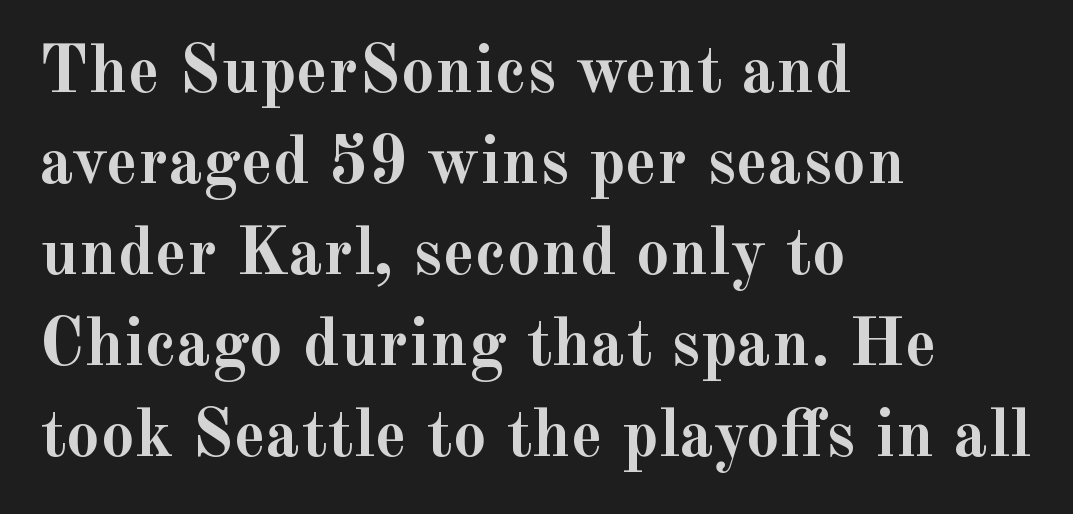
Descenders are the only things crossing below the line. Rendered with straight, roman letterforms. The designer went with a serif here, giving each stem small feet. The lines sit at an ordinary, default distance from one another.
